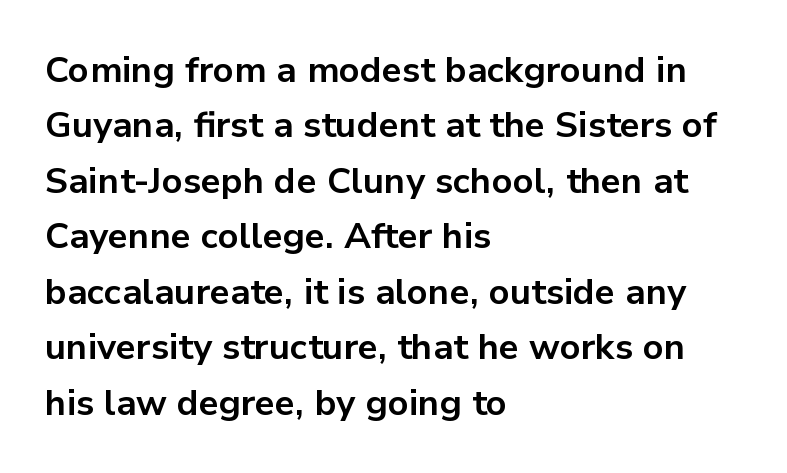
{"serif": "no", "italic": "no", "bold": "yes", "weight": "bold", "width": "normal", "stroke_contrast": "low", "x_height": "medium", "monospaced": "no", "underline": "no", "align": "left", "line_spacing": "normal", "line_spacing_ratio": 1.54, "letter_spacing": "normal", "letter_spacing_em": 0.0, "glyph_px": 36}
